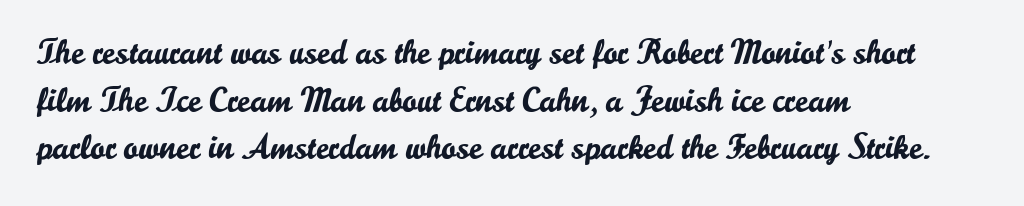
Rows of type keep a routine distance in the vertical direction. The zone under the glyphs is completely vacant. Proportional: the letters do not fall into vertical columns.
